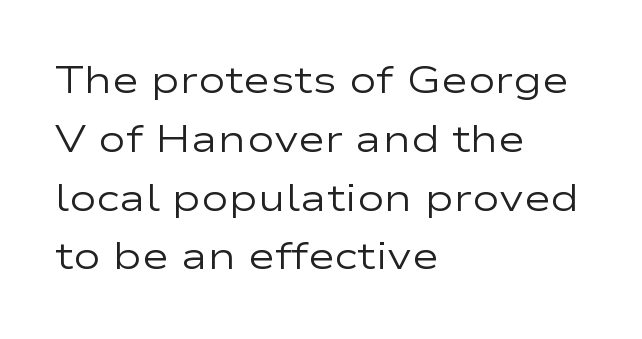
The image shows 37 px regular-weight, wide sans-serif type, upright; set left-aligned, normal line spacing (1.59x), normal letter spacing, not underlined; low stroke contrast and a medium x-height.
